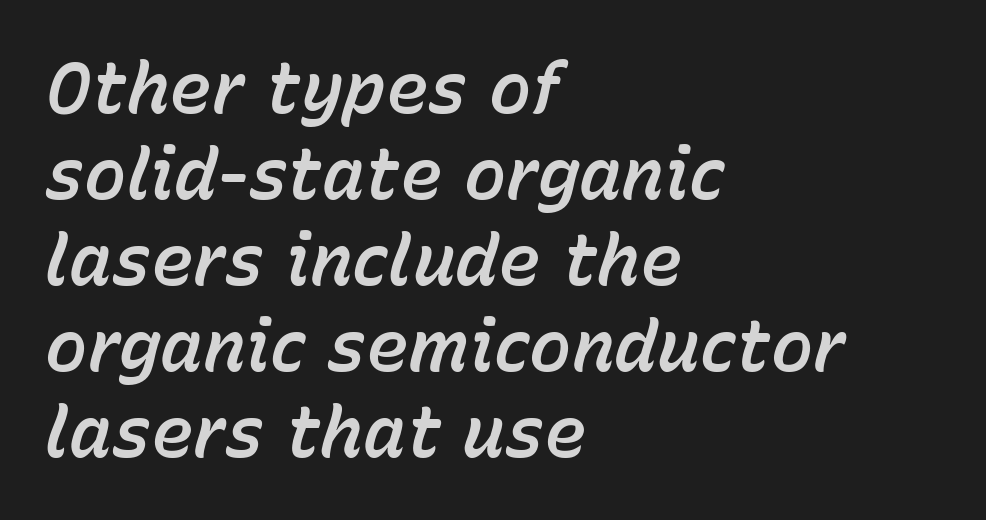
{"italic": "yes", "lean": "right", "slant_degrees": 15, "width": "normal", "stroke_contrast": "low", "x_height": "medium", "monospaced": "no", "underline": "no", "align": "left", "line_spacing_ratio": 1.21, "letter_spacing": "normal", "letter_spacing_em": 0.0, "glyph_px": 71}
